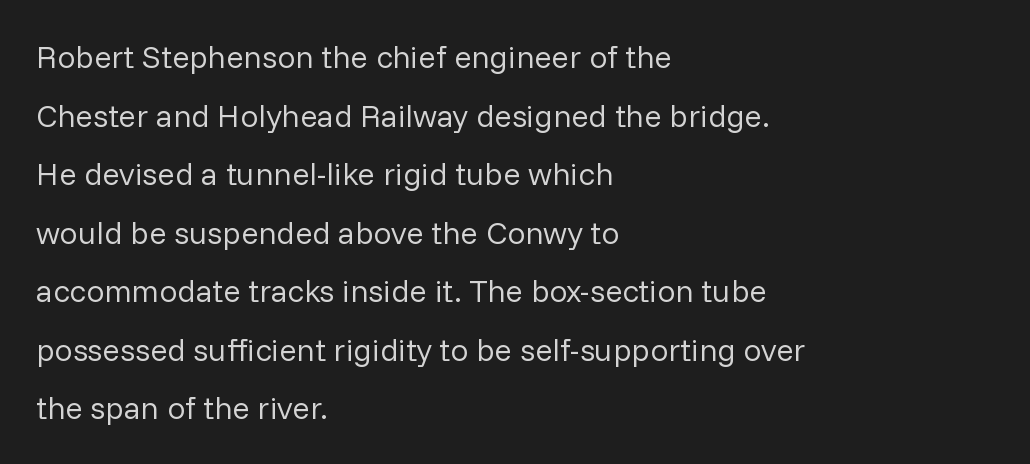
The passage shown has conventional tracking throughout. Horizontal alignment here is leftward, the default for most running prose. Examine the stroke ends and you'll find no serifs. Ascenders rise straight up at ninety degrees. Weight: regular or lighter. Underlining? Definitely not there.
